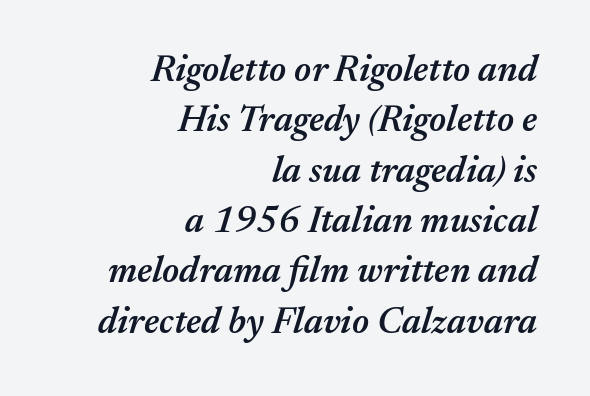
The rendering applies a slant to the glyphs. I'd describe the lettering as semibold — firm but not a full bold. Every row of glyphs terminates at an identical x-position on the right. The rendering uses natural spacing where letterforms have individual widths. The baseline area is clear.
